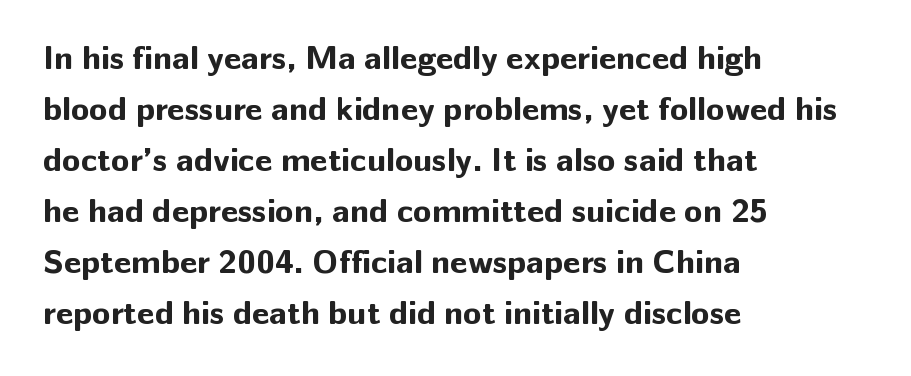
The image shows 34 px bold sans-serif type, upright; set left-aligned, normal line spacing (1.5x), normal letter spacing, not underlined; low stroke contrast and a medium x-height.
